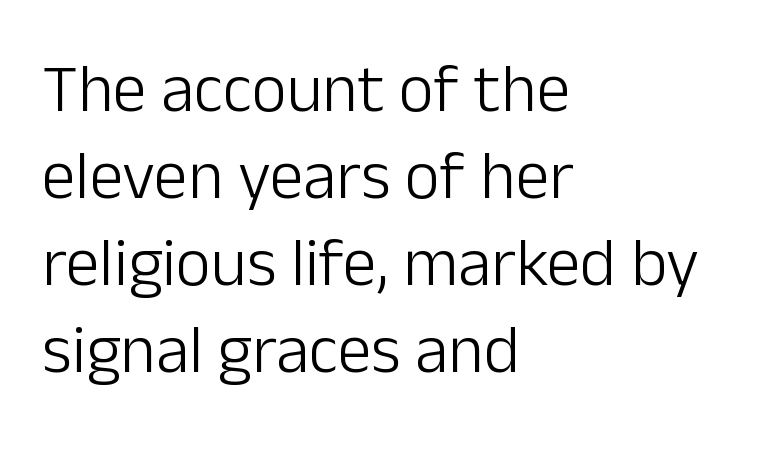
The image shows 68 px light sans-serif type, upright; set left-aligned, normal line spacing (1.28x), normal letter spacing, not underlined; low stroke contrast and a medium x-height.
